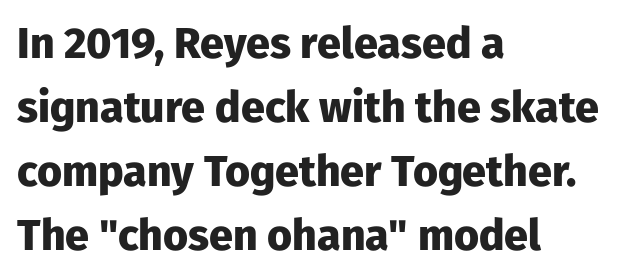
The image shows 43 px heavy sans-serif type, upright; set left-aligned, normal line spacing (1.49x), normal letter spacing, not underlined; low stroke contrast and a medium x-height.
